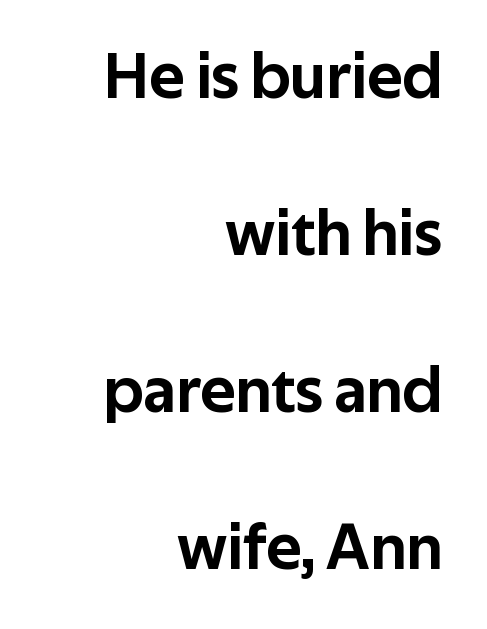
{"serif": "no", "italic": "no", "width": "normal", "stroke_contrast": "low", "x_height": "medium", "monospaced": "no", "underline": "no", "align": "right", "line_spacing": "loose", "line_spacing_ratio": 2.38, "letter_spacing": "normal", "letter_spacing_em": 0.0, "glyph_px": 66}
